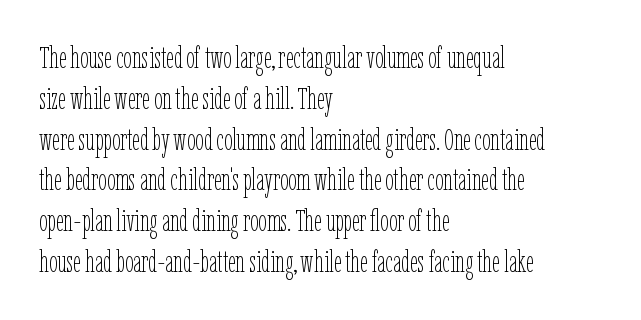
Q: Is the text bold? A: No.
Q: Is the text italic (slanted)? A: No, it is upright.
Q: Is the text underlined? A: No.
Q: How is the paragraph aligned? A: Left-aligned.
Q: Is the spacing between letters normal or unusually wide? A: Normal.
Q: Is the spacing between lines tight, normal or loose? A: Normal.
Q: Width (condensed, normal, or wide)? A: Condensed.
Q: Stroke contrast? A: Low.
Q: x-height? A: Medium.
Q: Monospaced? A: No.
